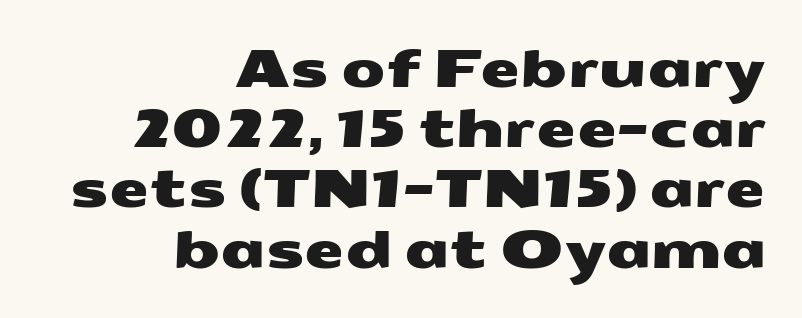
The image shows 51 px wide sans-serif type; set right-aligned, line spacing 1.18x, normal letter spacing, not underlined; medium stroke contrast and a medium x-height.
